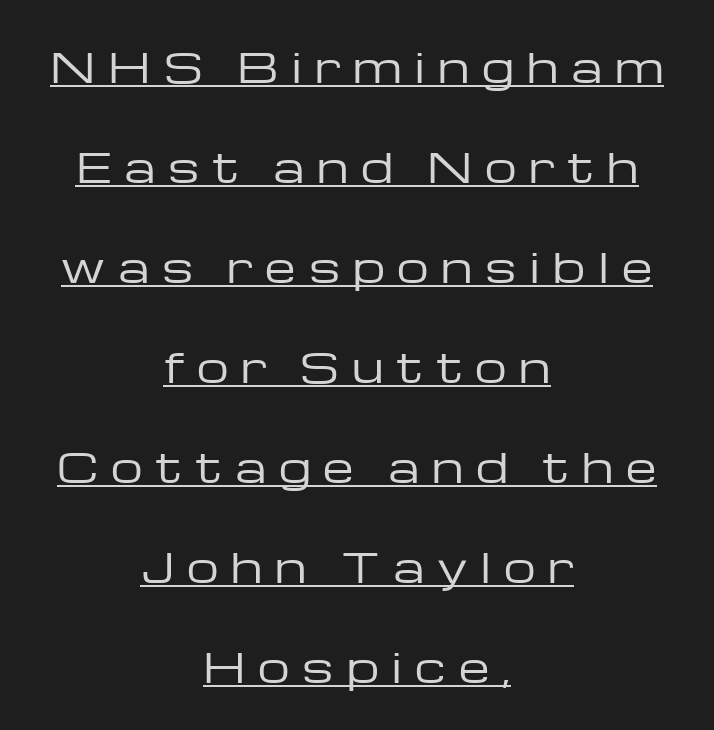
Q: Is the text bold? A: No.
Q: Is the text italic (slanted)? A: No, it is upright.
Q: Is the typeface a serif or a sans-serif typeface? A: Sans-serif.
Q: Is the text underlined? A: Yes.
Q: How is the paragraph aligned? A: Centered.
Q: Is the spacing between letters normal or unusually wide? A: Unusually wide.
Q: Is the spacing between lines tight, normal or loose? A: Loose.
Q: Width (condensed, normal, or wide)? A: Wide.
Q: Stroke contrast? A: Low.
Q: x-height? A: Medium.
Q: Monospaced? A: No.
